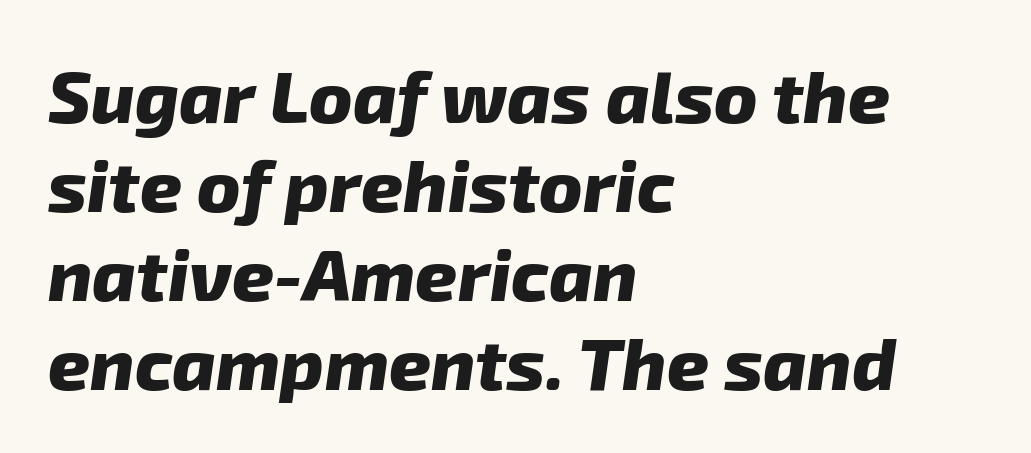
The image shows 73 px heavy sans-serif type; set left-aligned, line spacing 1.22x, normal letter spacing, not underlined; low stroke contrast and a medium x-height.
